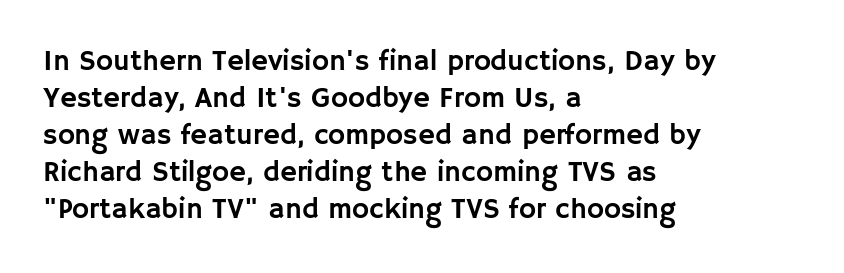
Q: Is the text italic (slanted)? A: No, it is upright.
Q: Is the typeface a serif or a sans-serif typeface? A: Sans-serif.
Q: Is the text underlined? A: No.
Q: How is the paragraph aligned? A: Left-aligned.
Q: Is the spacing between letters normal or unusually wide? A: Normal.
Q: Is the spacing between lines tight, normal or loose? A: Normal.
Q: Width (condensed, normal, or wide)? A: Normal.
Q: Stroke contrast? A: Low.
Q: x-height? A: Large.
Q: Monospaced? A: No.
